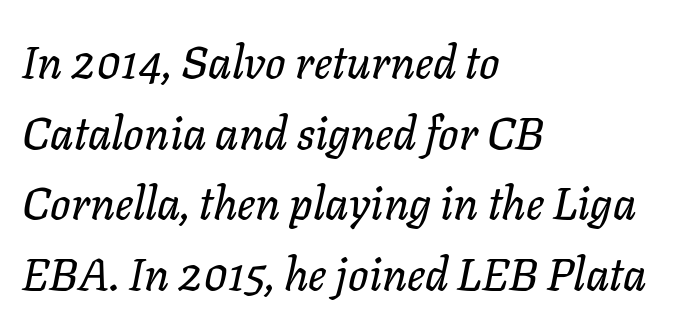
The passage shown leans; its letterforms are oblique. Normally led — the rows are evenly, conventionally spaced. Students, note that the glyphs here touch the page at normal intervals. Bare-footed words on every line. In CSS terms this would be text-align: left. Here the designer chose a conventional face with non-uniform glyph widths.
